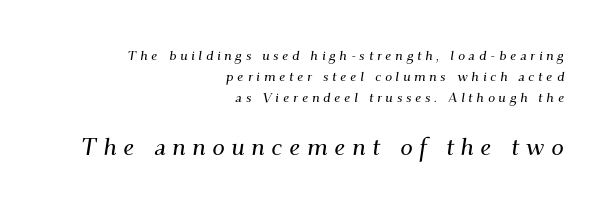
Q: Is the text italic (slanted)? A: Yes, it leans right by about 9 degrees.
Q: Is the text underlined? A: No.
Q: How is the paragraph aligned? A: Right-aligned.
Q: Is the spacing between letters normal or unusually wide? A: Unusually wide.
Q: Is the spacing between lines tight, normal or loose? A: Normal.
Q: Which block of text is set in a larger size, the first (top) or the second (bottom)? A: The second (bottom) one.
